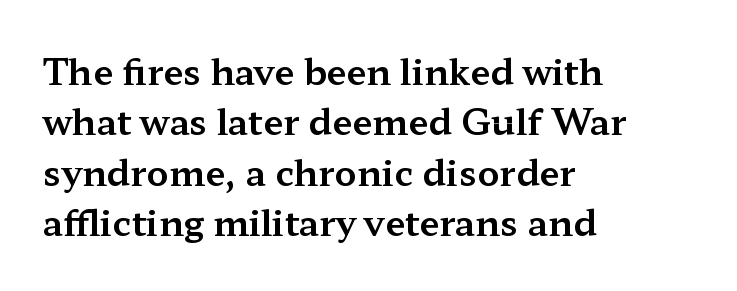
{"serif": "yes", "italic": "no", "width": "wide", "stroke_contrast": "medium", "x_height": "medium", "monospaced": "no", "underline": "no", "align": "left", "line_spacing": "normal", "line_spacing_ratio": 1.4, "letter_spacing": "normal", "letter_spacing_em": 0.0, "glyph_px": 36}
